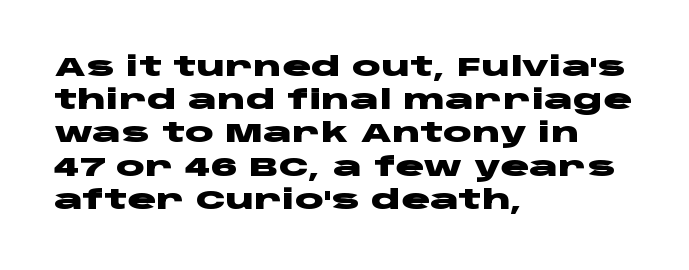
The image shows 27 px bold type, upright; set left-aligned, line spacing 1.23x, normal letter spacing, not underlined.
